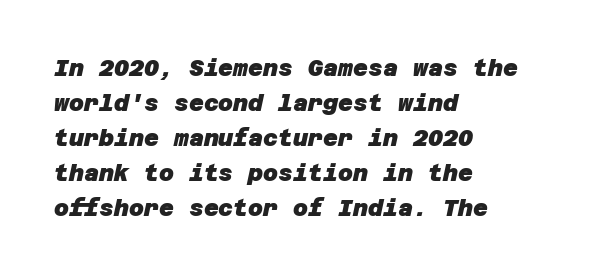
{"bold": "yes", "underline": "no", "align": "left", "line_spacing": "normal", "line_spacing_ratio": 1.52, "letter_spacing": "normal", "letter_spacing_em": 0.0, "glyph_px": 23}
